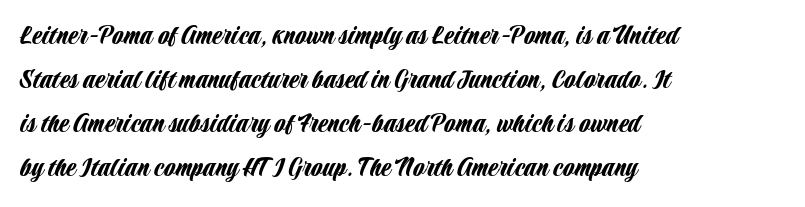
Each row of text sits above clean, open space. Here the glyphs are tracked normally, forming tight word shapes. Looks like regular typesetting: each glyph gets only the width it needs. These lines stack with their left ends in a neat column. This is sans-serif lettering, the kind often seen on screens and signage.
